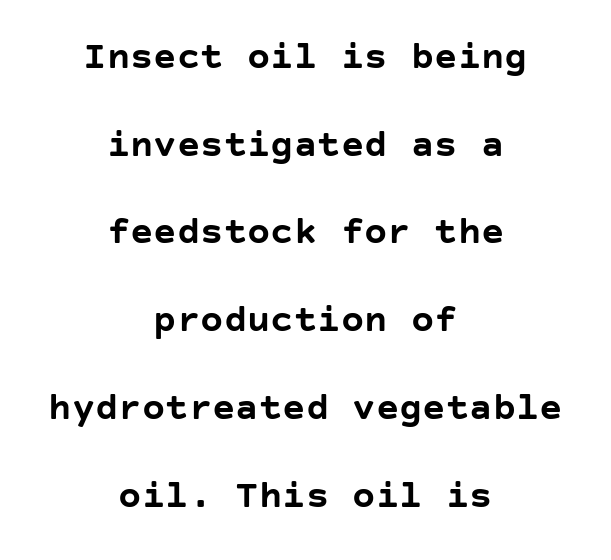
Nothing unusual about the tracking: characters are spaced as the font intends. Pretty heavy lettering here — definitely bold. Quick note: underline off. Is the block centered? Yes — each line is placed symmetrically about the middle. The rendering uses a large line-height, opening up the rows. Ascenders rise straight up at ninety degrees.
